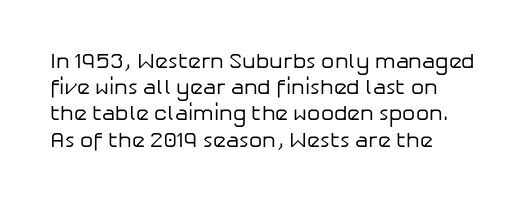
{"italic": "no", "bold": "no", "underline": "no", "align": "left", "line_spacing": "normal", "line_spacing_ratio": 1.25, "letter_spacing": "normal", "letter_spacing_em": 0.0, "glyph_px": 21}
